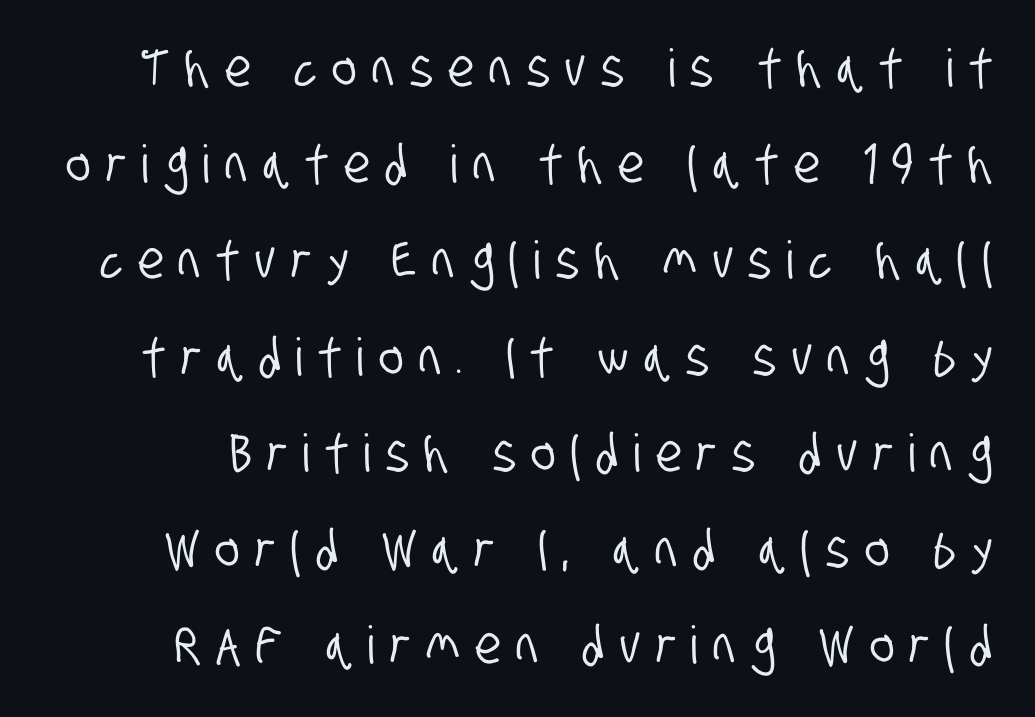
Quick note: underline off. Looks like regular typesetting: each glyph gets only the width it needs. The typeface chosen for these lines omits serifs. Look at the tracking — it's clearly loosened, letters drifting apart.
